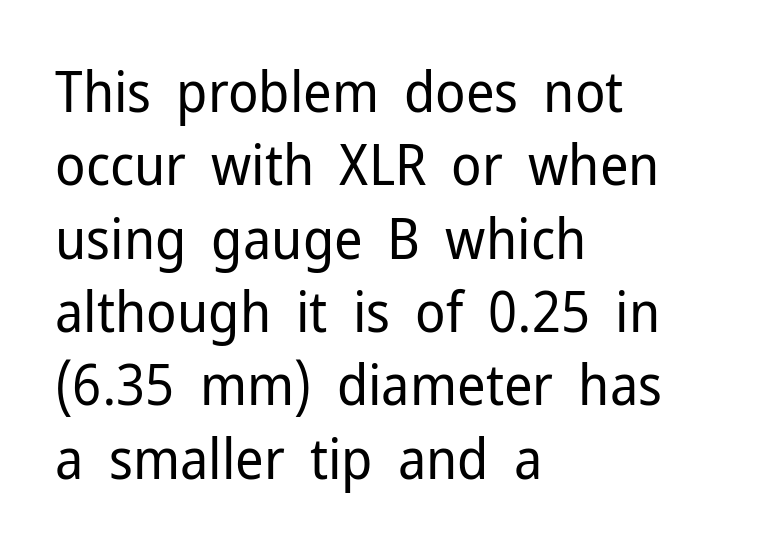
Q: Is the text bold? A: No.
Q: Is the text italic (slanted)? A: No, it is upright.
Q: Is the typeface a serif or a sans-serif typeface? A: Sans-serif.
Q: Is the text underlined? A: No.
Q: How is the paragraph aligned? A: Left-aligned.
Q: Is the spacing between letters normal or unusually wide? A: Normal.
Q: Is the spacing between lines tight, normal or loose? A: Normal.
Q: Width (condensed, normal, or wide)? A: Normal.
Q: Stroke contrast? A: Low.
Q: x-height? A: Medium.
Q: Monospaced? A: No.
